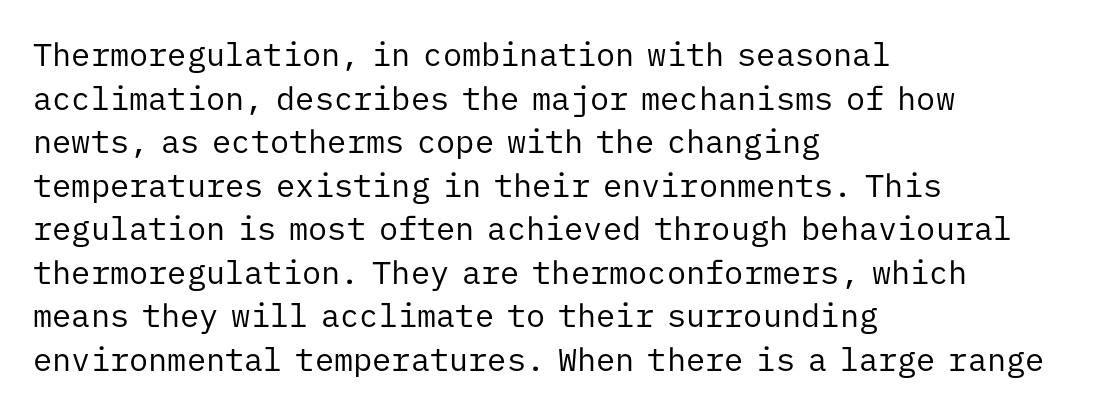
The face used here is monospaced, like something from a code editor. The passage is arranged the way most books set body copy — flush left. The gap between lines stays unmarked. Is this a sans? Yes — the strokes have no serifs. Students, note that the glyphs here touch the page at normal intervals. Stroke mass is kept to a normal reading level or below.
